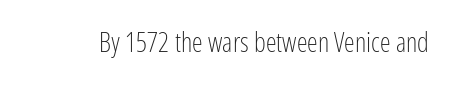
Q: Is the text bold? A: No.
Q: Is the text italic (slanted)? A: No, it is upright.
Q: Is the text underlined? A: No.
Q: Is the spacing between letters normal or unusually wide? A: Normal.
